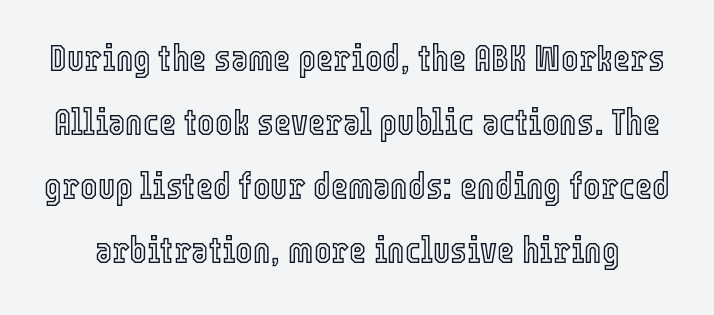
{"italic": "no", "width": "condensed", "x_height": "medium", "monospaced": "no", "underline": "no", "line_spacing_ratio": 1.73, "letter_spacing": "normal", "letter_spacing_em": 0.0, "glyph_px": 37}
